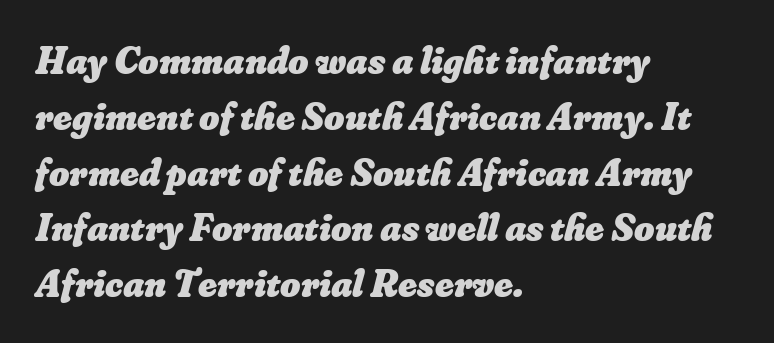
Q: Is the text bold? A: Yes.
Q: Is the text underlined? A: No.
Q: How is the paragraph aligned? A: Left-aligned.
Q: Is the spacing between letters normal or unusually wide? A: Normal.
Q: Is the spacing between lines tight, normal or loose? A: Normal.
Q: Width (condensed, normal, or wide)? A: Normal.
Q: Stroke contrast? A: Low.
Q: x-height? A: Small.
Q: Monospaced? A: No.
